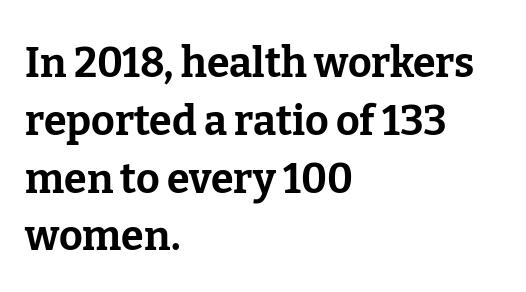
Q: Is the text bold? A: Yes.
Q: Is the text italic (slanted)? A: No, it is upright.
Q: Is the typeface a serif or a sans-serif typeface? A: Serif.
Q: Is the text underlined? A: No.
Q: How is the paragraph aligned? A: Left-aligned.
Q: Is the spacing between letters normal or unusually wide? A: Normal.
Q: Is the spacing between lines tight, normal or loose? A: Normal.
Q: Width (condensed, normal, or wide)? A: Normal.
Q: Stroke contrast? A: Low.
Q: x-height? A: Medium.
Q: Monospaced? A: No.
